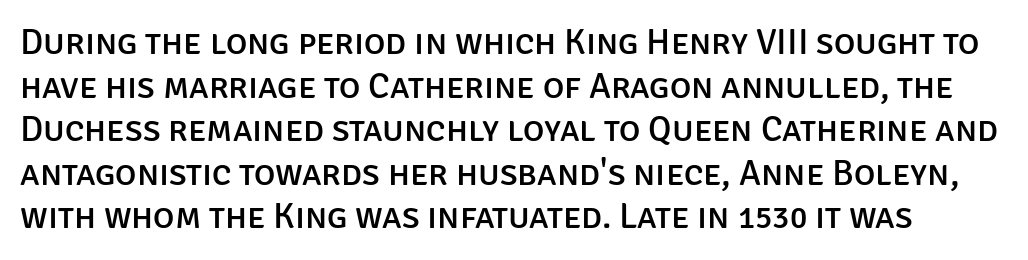
{"serif": "no", "italic": "no", "width": "normal", "stroke_contrast": "low", "x_height": "large", "monospaced": "no", "underline": "no", "line_spacing_ratio": 1.21, "letter_spacing": "normal", "letter_spacing_em": 0.0, "glyph_px": 36}
